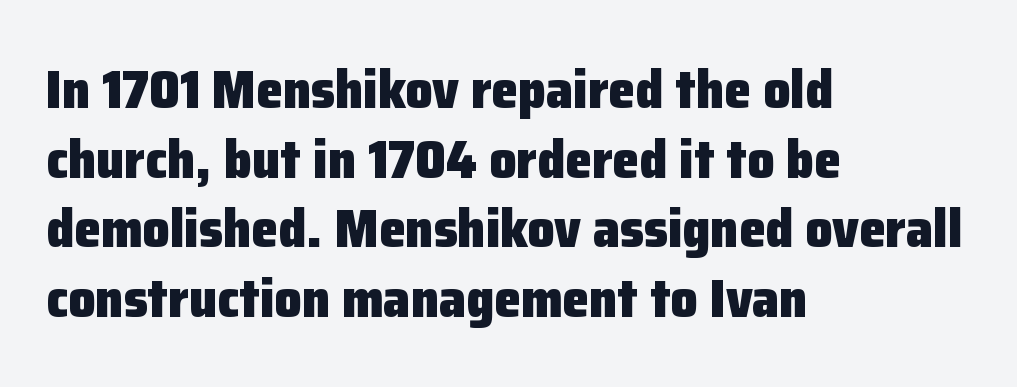
The image shows 54 px heavy sans-serif type, upright; set left-aligned, normal line spacing (1.29x), normal letter spacing, not underlined; low stroke contrast and a medium x-height.
